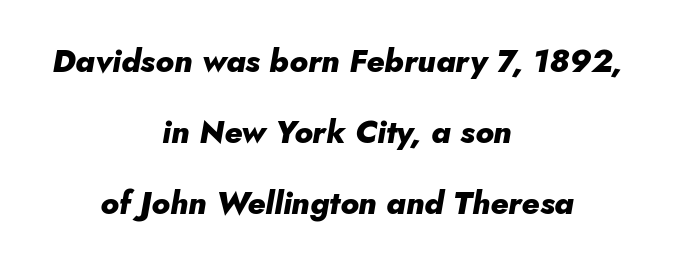
Q: Is the text bold? A: Yes.
Q: Is the text italic (slanted)? A: Yes, it leans right by about 10 degrees.
Q: Is the text underlined? A: No.
Q: How is the paragraph aligned? A: Centered.
Q: Is the spacing between letters normal or unusually wide? A: Normal.
Q: Is the spacing between lines tight, normal or loose? A: Loose.
Q: Width (condensed, normal, or wide)? A: Normal.
Q: Stroke contrast? A: Low.
Q: x-height? A: Small.
Q: Monospaced? A: No.
